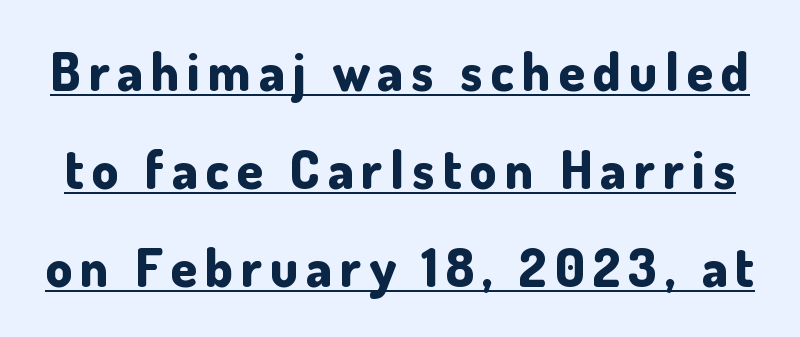
{"serif": "no", "italic": "no", "bold": "yes", "weight": "bold", "width": "normal", "stroke_contrast": "low", "x_height": "small", "monospaced": "no", "underline": "yes", "line_spacing_ratio": 1.85, "glyph_px": 53}
